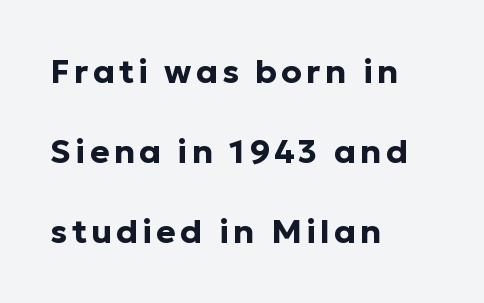
The image shows 33 px bold sans-serif type, upright; set left-aligned, loose line spacing (2.42x), not underlined; low stroke contrast and a medium x-height.
